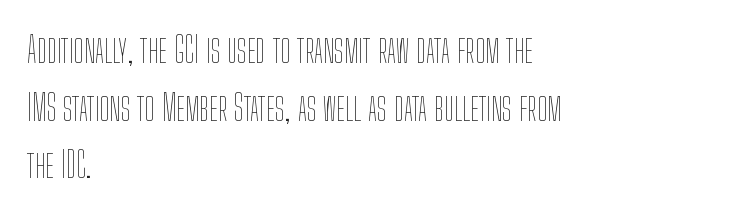
Q: Is the text bold? A: No.
Q: Is the text italic (slanted)? A: No, it is upright.
Q: Is the text underlined? A: No.
Q: How is the paragraph aligned? A: Left-aligned.
Q: Is the spacing between letters normal or unusually wide? A: Normal.
Q: Is the spacing between lines tight, normal or loose? A: Normal.
Q: Width (condensed, normal, or wide)? A: Condensed.
Q: Stroke contrast? A: Low.
Q: x-height? A: Medium.
Q: Monospaced? A: No.
